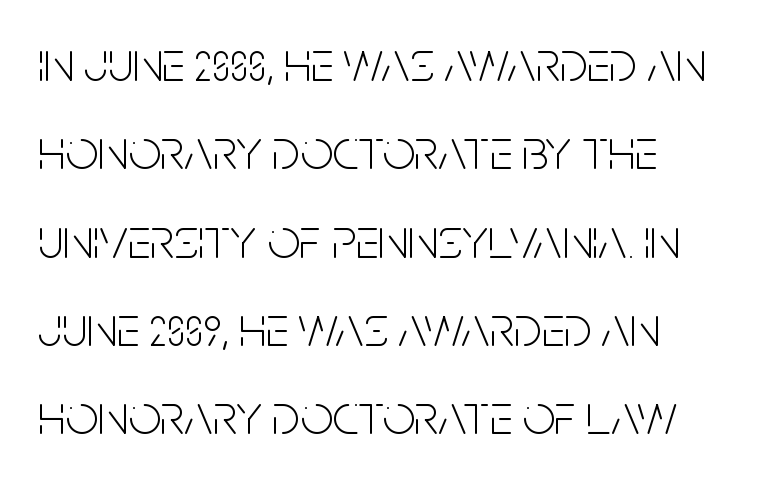
The image shows 57 px light, condensed sans-serif type, upright; set left-aligned, normal line spacing (1.55x), normal letter spacing, not underlined; low stroke contrast and a large x-height.
